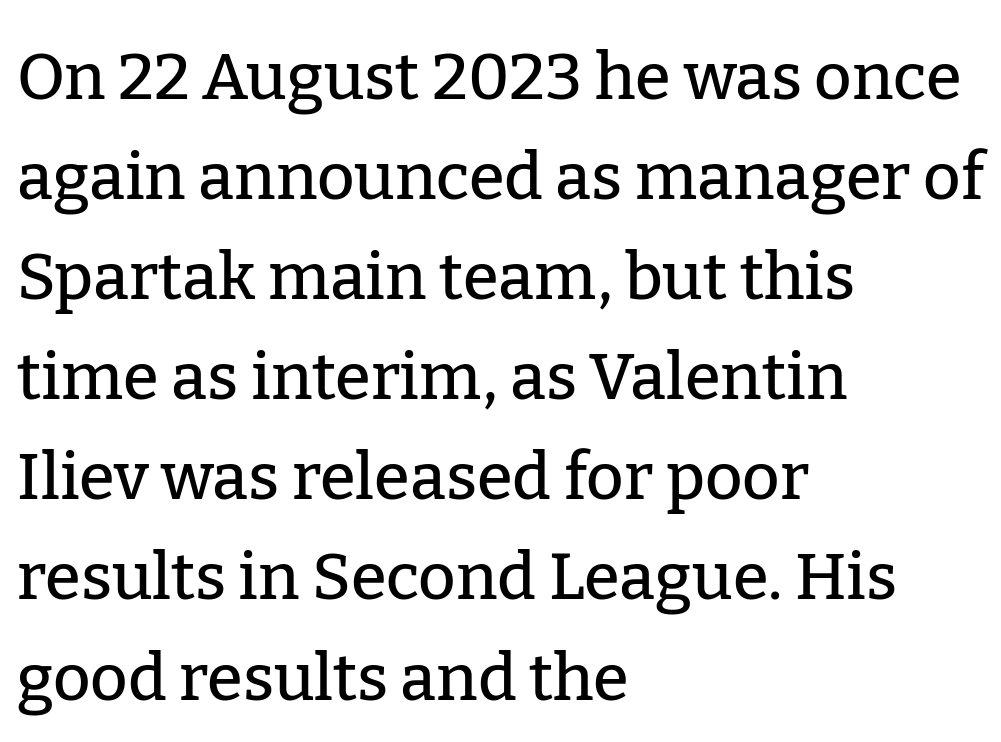
Reading down the column, the eye jumps a familiar distance to each next line. Words float on clear page, feet unadorned. Every stem runs plumb, perpendicular to the baseline. The characters display serif detailing at their extremities. Looks like regular typesetting: each glyph gets only the width it needs. Is the block centered? No — it sits flush against the left margin.
